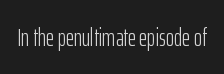
The image shows 25 px text type, upright; set normal letter spacing, not underlined.
